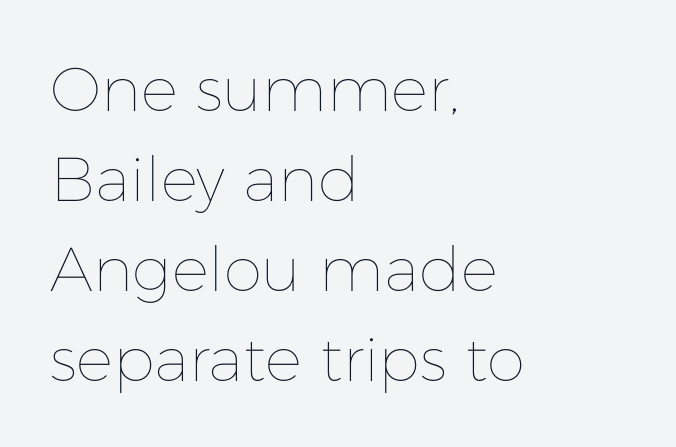
Q: Is the text bold? A: No.
Q: Is the text italic (slanted)? A: No, it is upright.
Q: Is the text underlined? A: No.
Q: How is the paragraph aligned? A: Left-aligned.
Q: Is the spacing between letters normal or unusually wide? A: Normal.
Q: Is the spacing between lines tight, normal or loose? A: Normal.
Q: Width (condensed, normal, or wide)? A: Normal.
Q: Stroke contrast? A: Low.
Q: x-height? A: Medium.
Q: Monospaced? A: No.
